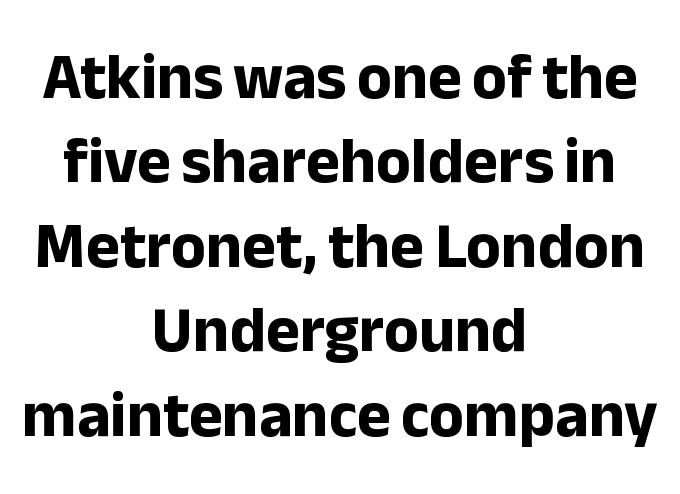
Q: Is the text bold? A: Yes.
Q: Is the text italic (slanted)? A: No, it is upright.
Q: Is the typeface a serif or a sans-serif typeface? A: Sans-serif.
Q: Is the text underlined? A: No.
Q: How is the paragraph aligned? A: Centered.
Q: Is the spacing between letters normal or unusually wide? A: Normal.
Q: Is the spacing between lines tight, normal or loose? A: Normal.
Q: Width (condensed, normal, or wide)? A: Normal.
Q: Stroke contrast? A: Low.
Q: x-height? A: Medium.
Q: Monospaced? A: No.
